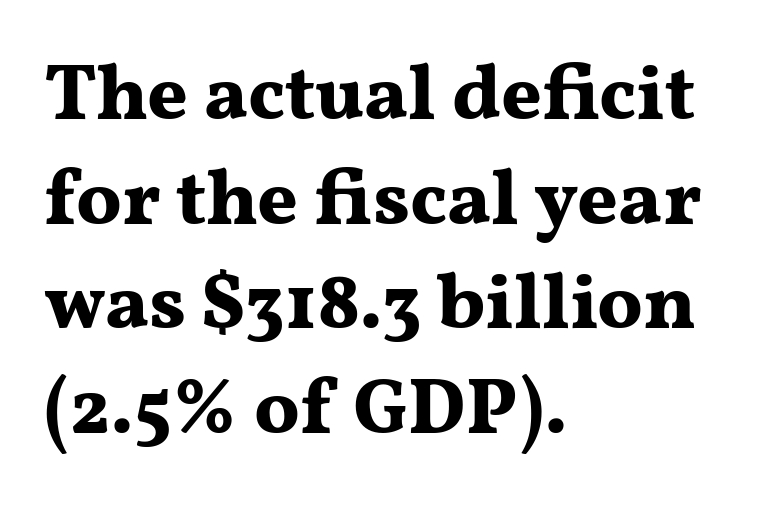
{"serif": "yes", "italic": "no", "bold": "yes", "weight": "bold", "width": "wide", "stroke_contrast": "medium", "x_height": "medium", "monospaced": "no", "underline": "no", "align": "left", "line_spacing": "normal", "line_spacing_ratio": 1.34, "letter_spacing": "normal", "letter_spacing_em": 0.0, "glyph_px": 78}
